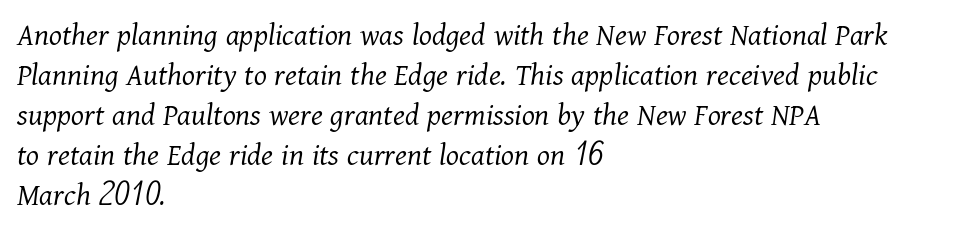
The image shows 33 px light serif type, italic (leaning right); set left-aligned, line spacing 1.21x, normal letter spacing, not underlined; medium stroke contrast and a medium x-height.
